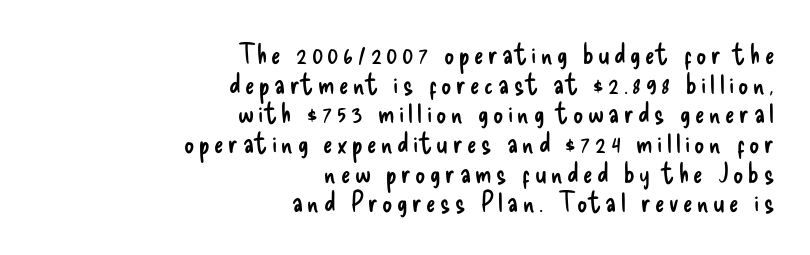
Quick note: underline off. This sample is right-justified, so line beginnings fall wherever the words allow. This sample has the flowing, uneven cadence of proportional lettering. The passage shown is typeset with a sans-serif family.
